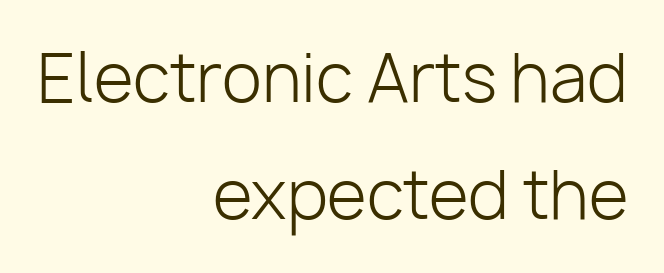
The image shows 65 px light sans-serif type, upright; set right-aligned, line spacing 1.8x, normal letter spacing, not underlined; low stroke contrast and a medium x-height.
